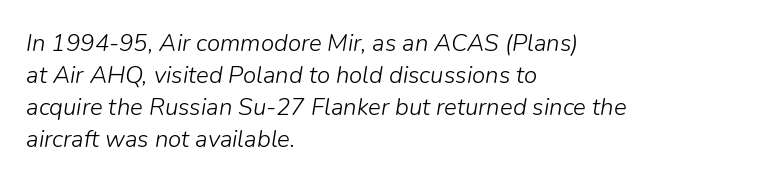
{"italic": "yes", "lean": "right", "slant_degrees": 9, "bold": "no", "underline": "no", "align": "left", "line_spacing": "normal", "line_spacing_ratio": 1.33, "letter_spacing": "normal", "letter_spacing_em": 0.0, "glyph_px": 24}
